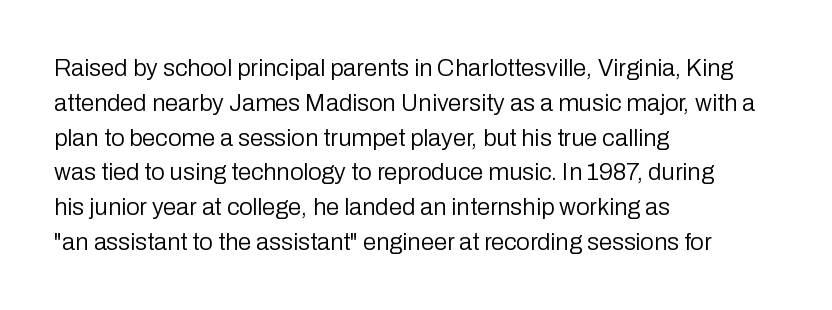
{"italic": "no", "bold": "no", "underline": "no", "align": "left", "line_spacing": "normal", "line_spacing_ratio": 1.45, "letter_spacing": "normal", "letter_spacing_em": 0.0, "glyph_px": 24}
